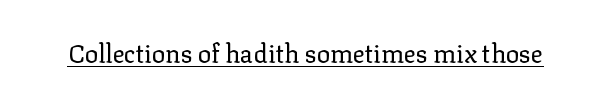
The image shows 25 px text type, upright; set normal letter spacing, underlined.
